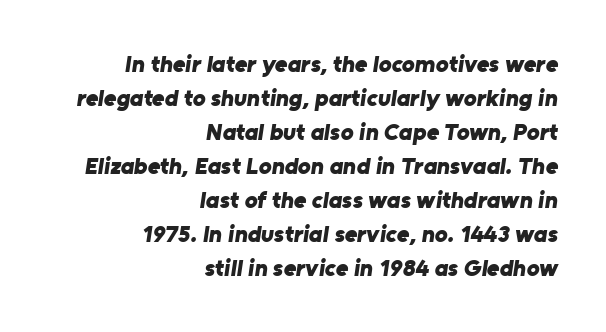
Q: Is the text bold? A: Yes.
Q: Is the text underlined? A: No.
Q: How is the paragraph aligned? A: Right-aligned.
Q: Is the spacing between letters normal or unusually wide? A: Normal.
Q: Is the spacing between lines tight, normal or loose? A: Normal.
